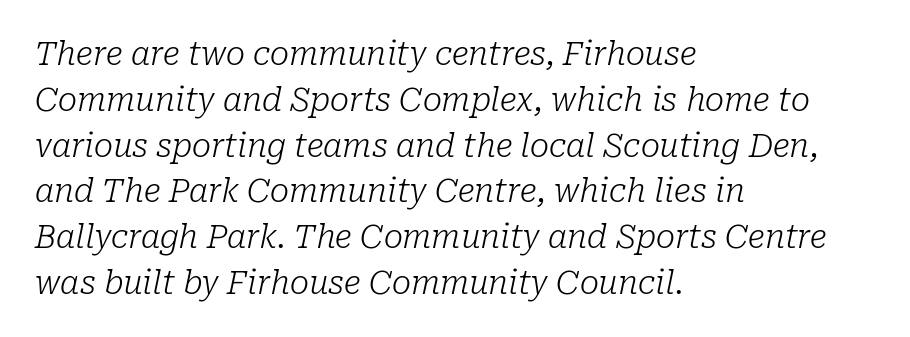
Note the varied advance widths — an 'i' is clearly narrower than an 'm'. Summary of vertical rhythm: regular, with standard interline spacing. This is not heavy type; no bold has been used. Casual observation: everything's shoved over to the left. The horizontal fit of the characters is conventional and even.
